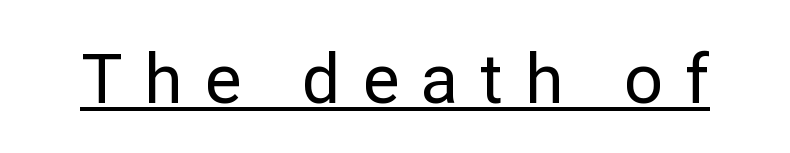
Q: Is the text italic (slanted)? A: No, it is upright.
Q: Is the typeface a serif or a sans-serif typeface? A: Sans-serif.
Q: Is the text underlined? A: Yes.
Q: Is the spacing between letters normal or unusually wide? A: Unusually wide.
Q: Width (condensed, normal, or wide)? A: Normal.
Q: Stroke contrast? A: Low.
Q: x-height? A: Medium.
Q: Monospaced? A: No.
